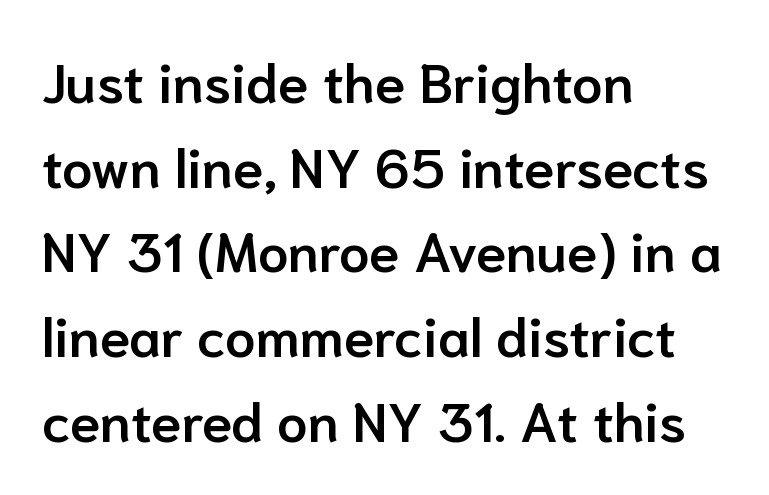
Q: Is the text bold? A: Semi-bold.
Q: Is the text italic (slanted)? A: No, it is upright.
Q: Is the typeface a serif or a sans-serif typeface? A: Sans-serif.
Q: Is the text underlined? A: No.
Q: How is the paragraph aligned? A: Left-aligned.
Q: Is the spacing between letters normal or unusually wide? A: Normal.
Q: Is the spacing between lines tight, normal or loose? A: Normal.
Q: Width (condensed, normal, or wide)? A: Normal.
Q: Stroke contrast? A: Low.
Q: x-height? A: Medium.
Q: Monospaced? A: No.
